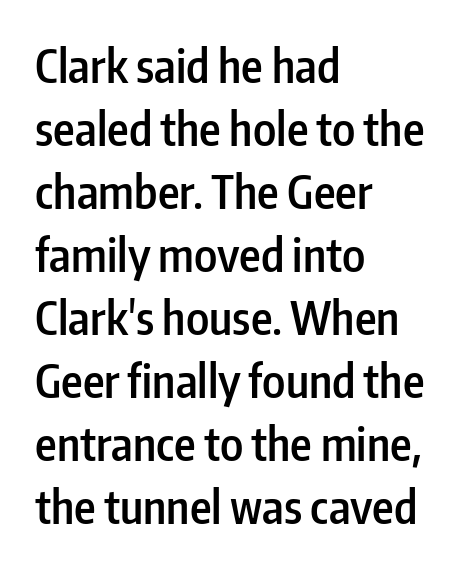
The image shows 46 px semibold, condensed sans-serif type, upright; set left-aligned, normal line spacing (1.37x), normal letter spacing, not underlined; low stroke contrast and a medium x-height.
